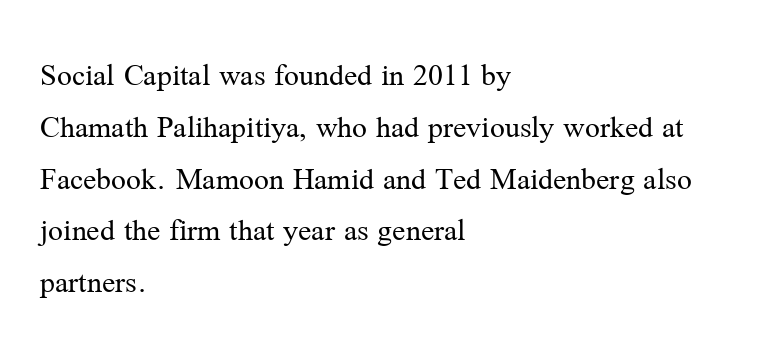
The image shows 33 px regular-weight serif type, upright; set left-aligned, normal line spacing (1.57x), normal letter spacing, not underlined; medium stroke contrast and a medium x-height.
